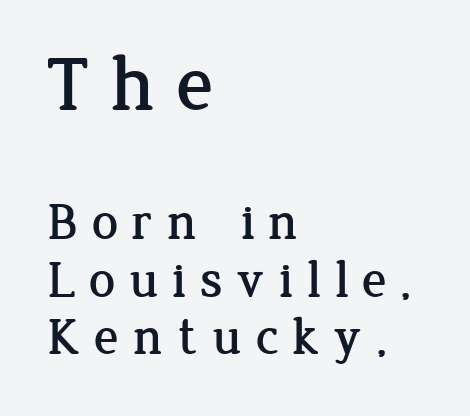
The image shows 78 px serif type, upright; set left-aligned, tight line spacing (1.11x), unusually wide letter spacing (+0.26 em), not underlined; the first (top) block is 1.5x larger; low stroke contrast and a medium x-height.
